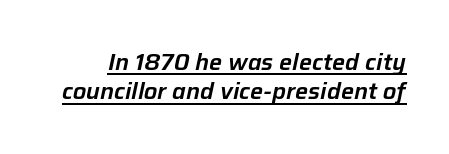
Q: Is the text italic (slanted)? A: Yes, it leans right by about 12 degrees.
Q: Is the text underlined? A: Yes.
Q: Is the spacing between letters normal or unusually wide? A: Normal.
Q: Is the spacing between lines tight, normal or loose? A: Normal.
